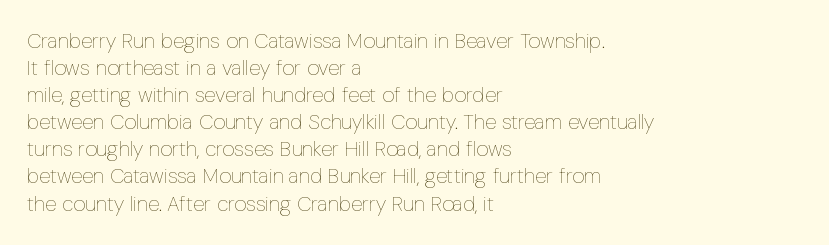
The passage shown is not underscored anywhere. Summary of vertical rhythm: regular, with standard interline spacing. The rag falls on the right side of this text block. Notice how the stems are strictly vertical — no italics here. Vertical stems look standard width or narrower in stroke.
